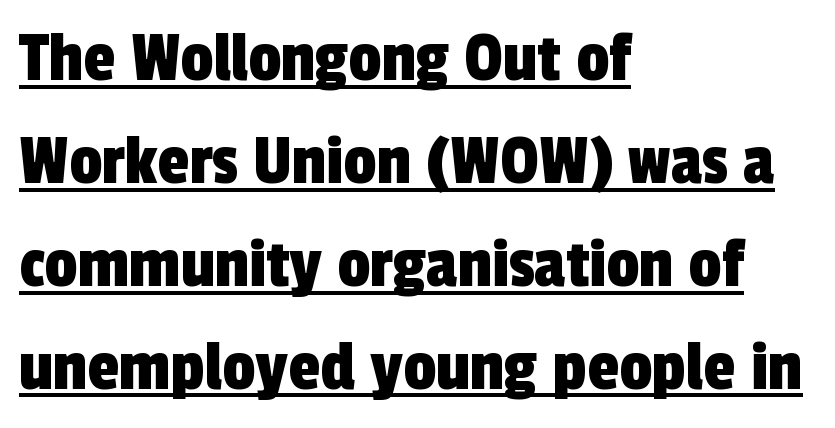
The image shows 73 px condensed sans-serif type; set left-aligned, normal line spacing (1.41x), normal letter spacing, underlined; a medium x-height.
